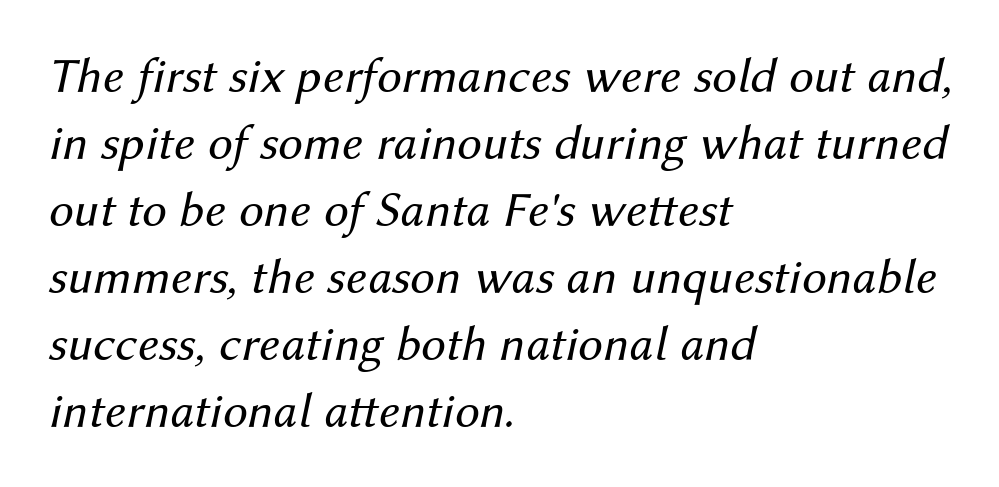
Q: Is the text bold? A: No.
Q: Is the text italic (slanted)? A: Yes, it leans right by about 12 degrees.
Q: Is the text underlined? A: No.
Q: How is the paragraph aligned? A: Left-aligned.
Q: Is the spacing between letters normal or unusually wide? A: Normal.
Q: Is the spacing between lines tight, normal or loose? A: Normal.
Q: Width (condensed, normal, or wide)? A: Normal.
Q: Stroke contrast? A: Medium.
Q: x-height? A: Medium.
Q: Monospaced? A: No.
